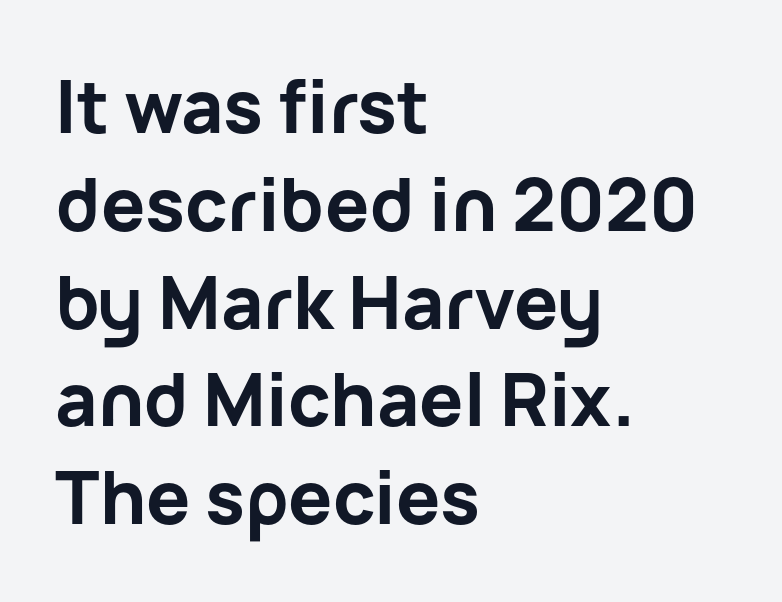
Q: Is the text bold? A: Yes.
Q: Is the text italic (slanted)? A: No, it is upright.
Q: Is the typeface a serif or a sans-serif typeface? A: Sans-serif.
Q: Is the text underlined? A: No.
Q: How is the paragraph aligned? A: Left-aligned.
Q: Is the spacing between letters normal or unusually wide? A: Normal.
Q: Is the spacing between lines tight, normal or loose? A: Normal.
Q: Width (condensed, normal, or wide)? A: Normal.
Q: Stroke contrast? A: Low.
Q: x-height? A: Medium.
Q: Monospaced? A: No.
